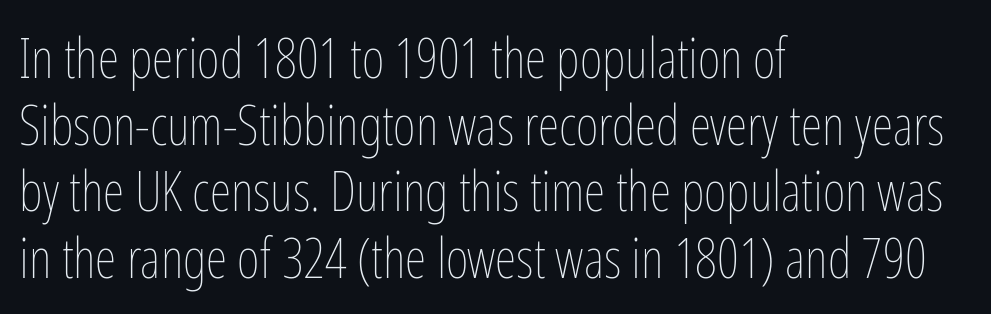
The gap between lines stays unmarked. Varying glyph widths throughout — classic text-font behaviour. Tracking here is standard; glyphs follow each other at the usual distance. The typesetting does not lean heavy: it is not bold. The ragged edge is on the right, which tells us the setting is flush left. Characters remain perfectly vertical along every line.
